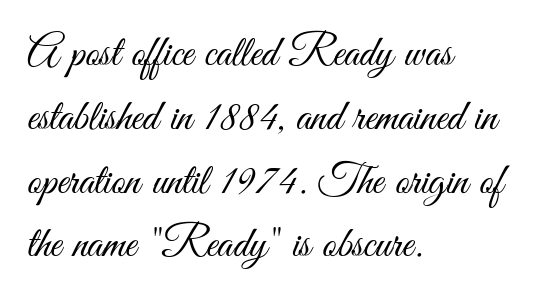
Each letter keeps its own natural width here, so spacing adapts to shape. Short and long lines alike share a common starting point at left. The passage shown has conventional tracking throughout. Letters have the restrained weight of plain body copy at most. The glyphs in this specimen are sans serif. If you measured baseline to baseline, you'd find a middling distance.
